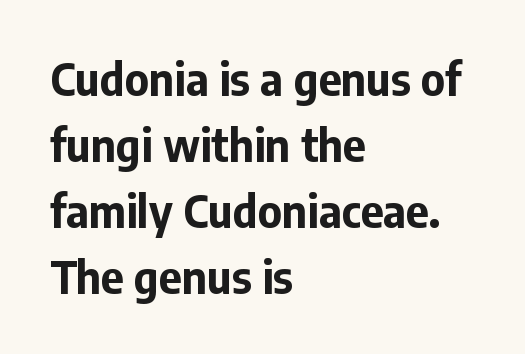
Q: Is the text bold? A: Yes.
Q: Is the text italic (slanted)? A: No, it is upright.
Q: Is the typeface a serif or a sans-serif typeface? A: Sans-serif.
Q: Is the text underlined? A: No.
Q: How is the paragraph aligned? A: Left-aligned.
Q: Is the spacing between letters normal or unusually wide? A: Normal.
Q: Is the spacing between lines tight, normal or loose? A: Normal.
Q: Width (condensed, normal, or wide)? A: Normal.
Q: Stroke contrast? A: Low.
Q: x-height? A: Medium.
Q: Monospaced? A: No.
